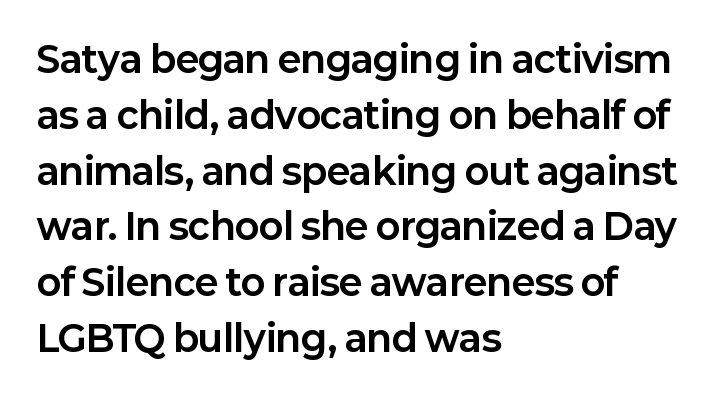
Decoration check: the copy has no underline. Ascenders rise straight up at ninety degrees. The text was rendered using a sans face with plain stroke endings. Each line starts at the same left margin while the right side varies.
